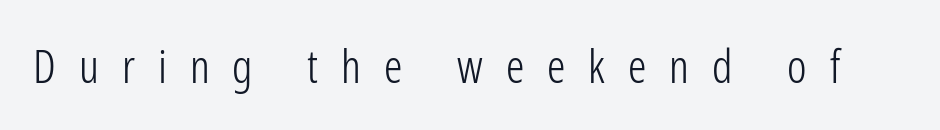
The image shows 46 px light, condensed sans-serif type, upright; set unusually wide letter spacing (+0.5 em), not underlined; low stroke contrast and a medium x-height.
